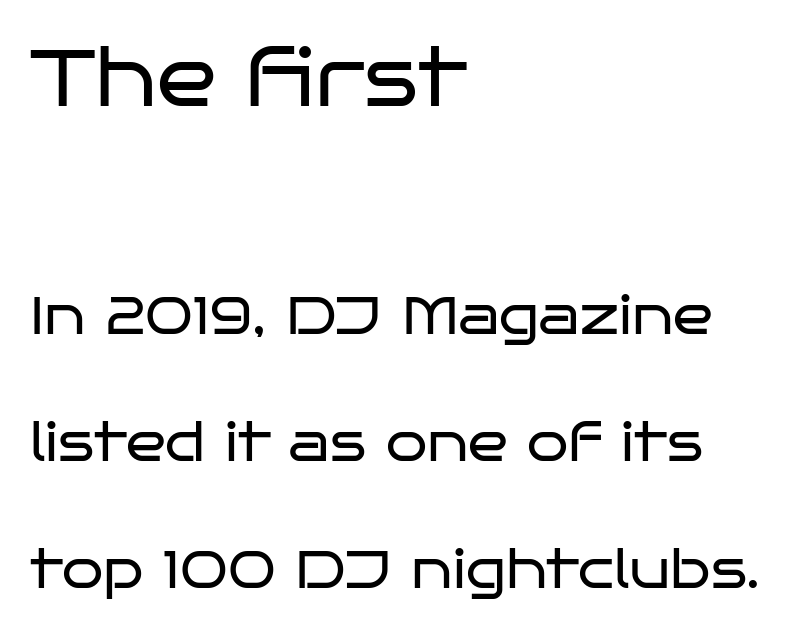
The image shows 79 px regular-weight, wide sans-serif type, upright; set left-aligned, loose line spacing (2.4x), normal letter spacing, not underlined; the first (top) block is 1.49x larger; low stroke contrast and a large x-height.
